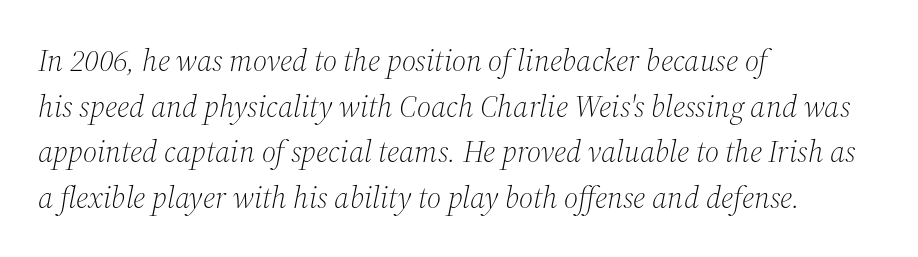
{"serif": "yes", "italic": "yes", "lean": "right", "slant_degrees": 12, "bold": "no", "weight": "light", "width": "normal", "stroke_contrast": "medium", "x_height": "medium", "monospaced": "no", "underline": "no", "align": "left", "line_spacing": "normal", "line_spacing_ratio": 1.47, "letter_spacing": "normal", "letter_spacing_em": 0.0, "glyph_px": 31}
